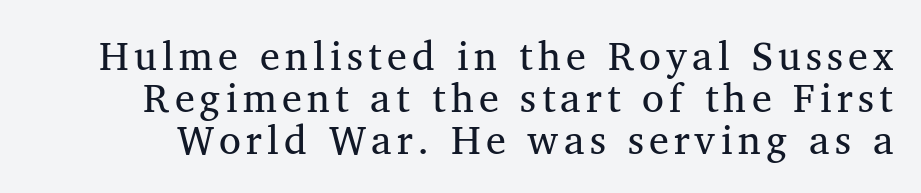
The image shows 40 px regular-weight serif type, upright; set tight line spacing (1.05x), not underlined; medium stroke contrast and a medium x-height.
